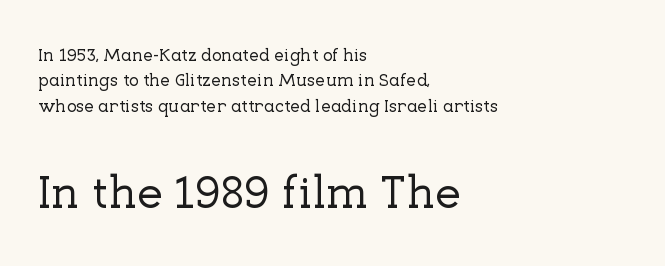
Q: Is the text italic (slanted)? A: No, it is upright.
Q: Is the typeface a serif or a sans-serif typeface? A: Serif.
Q: Is the text underlined? A: No.
Q: How is the paragraph aligned? A: Left-aligned.
Q: Is the spacing between letters normal or unusually wide? A: Normal.
Q: Is the spacing between lines tight, normal or loose? A: Normal.
Q: Which block of text is set in a larger size, the first (top) or the second (bottom)? A: The second (bottom) one.
Q: Width (condensed, normal, or wide)? A: Normal.
Q: Stroke contrast? A: Low.
Q: x-height? A: Medium.
Q: Monospaced? A: No.
